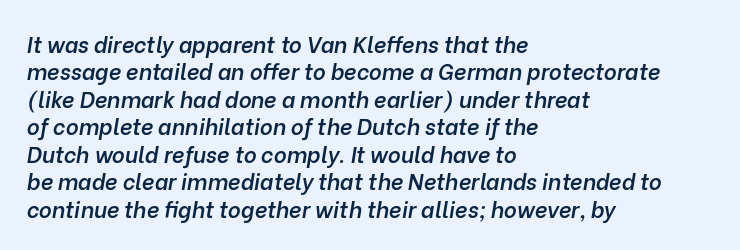
Q: Is the text bold? A: Semi-bold.
Q: Is the text italic (slanted)? A: Yes, it leans right by about 10 degrees.
Q: Is the text underlined? A: No.
Q: How is the paragraph aligned? A: Left-aligned.
Q: Is the spacing between letters normal or unusually wide? A: Normal.
Q: Is the spacing between lines tight, normal or loose? A: Normal.
